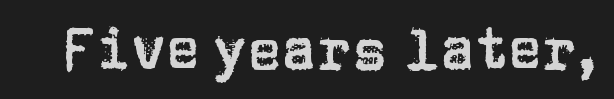
The foot of each line stays bare and open. Standard letterfit; no display-style spreading of the glyphs. Do the characters align in a grid? No, the font is proportional. Unlike italic type, these characters show no tilt at all.
